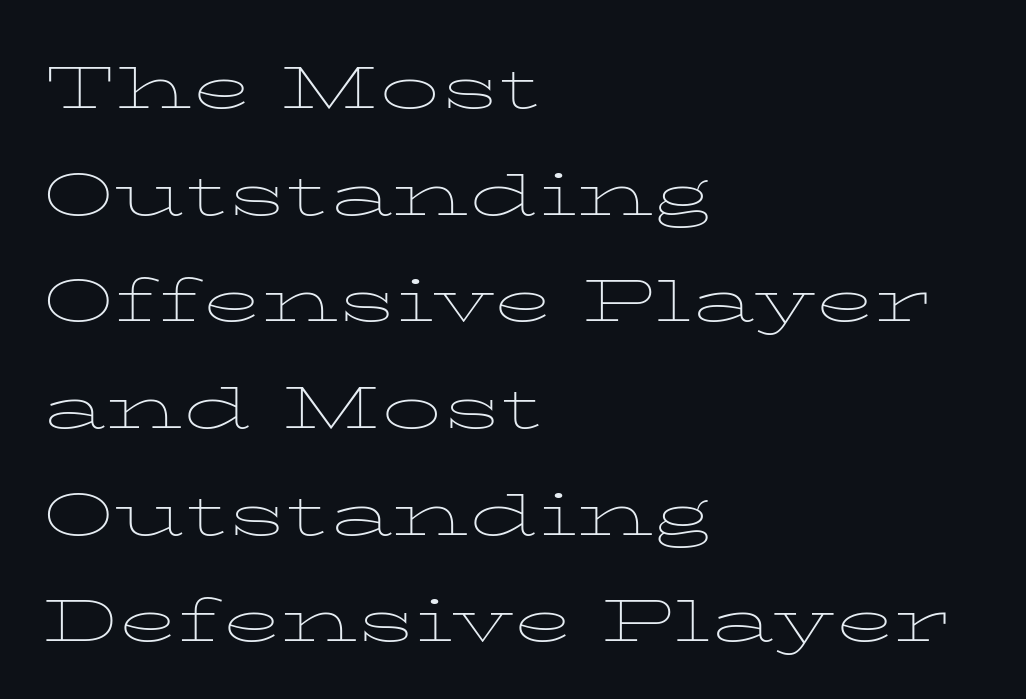
The image shows 79 px thin, wide type, upright; set left-aligned, normal line spacing (1.35x), normal letter spacing, not underlined; low stroke contrast and a medium x-height.
